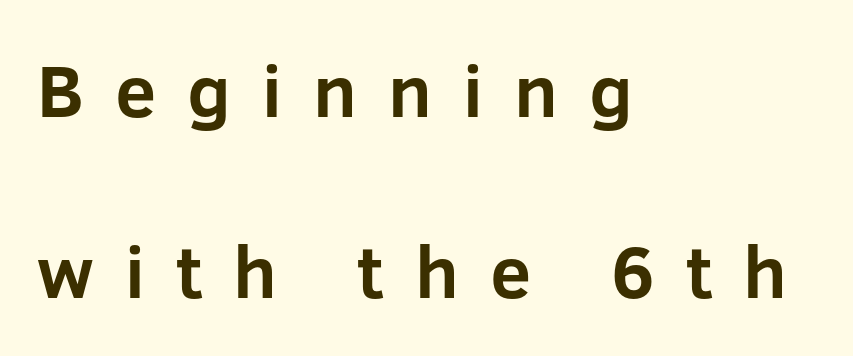
Q: Is the text bold? A: Yes.
Q: Is the text italic (slanted)? A: No, it is upright.
Q: Is the typeface a serif or a sans-serif typeface? A: Sans-serif.
Q: Is the text underlined? A: No.
Q: How is the paragraph aligned? A: Left-aligned.
Q: Is the spacing between letters normal or unusually wide? A: Unusually wide.
Q: Is the spacing between lines tight, normal or loose? A: Loose.
Q: Width (condensed, normal, or wide)? A: Normal.
Q: Stroke contrast? A: Low.
Q: x-height? A: Medium.
Q: Monospaced? A: No.
